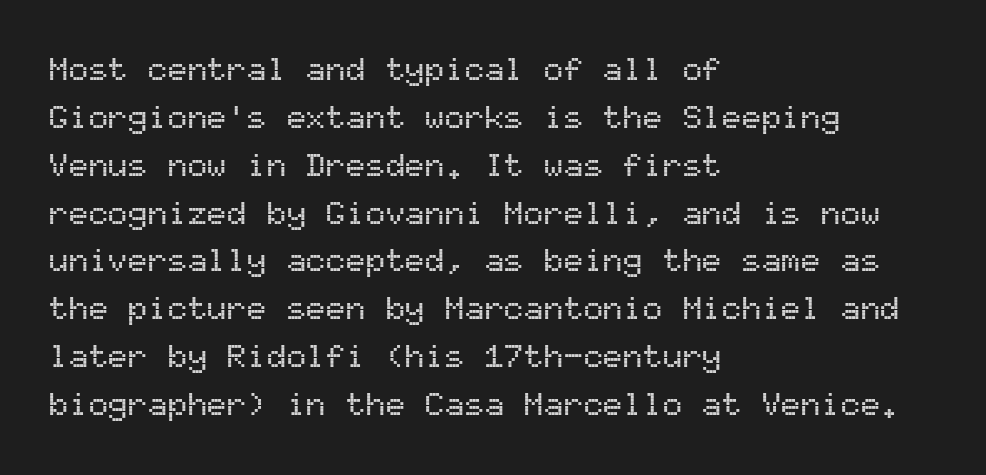
{"serif": "no", "italic": "no", "width": "normal", "stroke_contrast": "medium", "x_height": "medium", "monospaced": "yes", "underline": "no", "align": "left", "line_spacing": "normal", "line_spacing_ratio": 1.45, "letter_spacing": "normal", "letter_spacing_em": 0.0, "glyph_px": 33}
